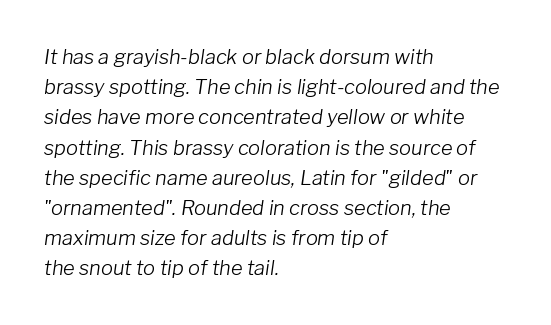
In terms of leading, this rendering sits right in the middle. The typography opts for an oblique posture over an upright one. You could call the tracking neutral — neither tight nor loose. Weight class: somewhere from thin through regular. Which margin do the lines hug? The left one — the right edge is uneven. The specimen omits any rule beneath the text block's lines.
